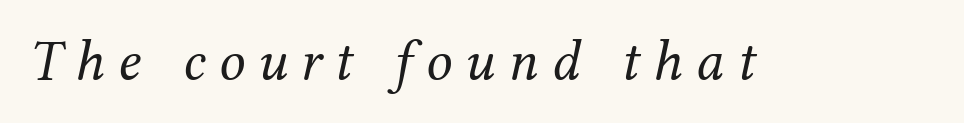
{"serif": "yes", "italic": "yes", "lean": "right", "slant_degrees": 12, "bold": "no", "weight": "regular", "width": "normal", "stroke_contrast": "medium", "x_height": "medium", "monospaced": "no", "underline": "no", "letter_spacing": "wide", "letter_spacing_em": 0.23, "glyph_px": 58}
